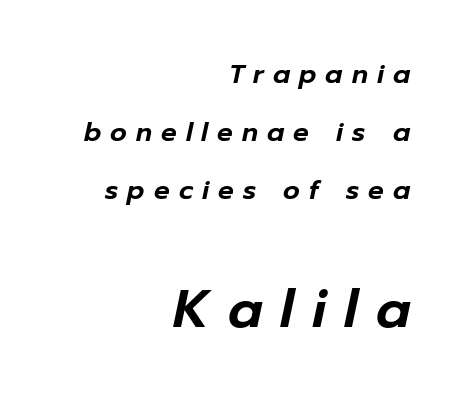
Q: Is the text italic (slanted)? A: Yes, it leans right by about 12 degrees.
Q: Is the text underlined? A: No.
Q: How is the paragraph aligned? A: Right-aligned.
Q: Is the spacing between letters normal or unusually wide? A: Unusually wide.
Q: Is the spacing between lines tight, normal or loose? A: Loose.
Q: Which block of text is set in a larger size, the first (top) or the second (bottom)? A: The second (bottom) one.
Q: Width (condensed, normal, or wide)? A: Normal.
Q: Stroke contrast? A: Low.
Q: x-height? A: Medium.
Q: Monospaced? A: No.
